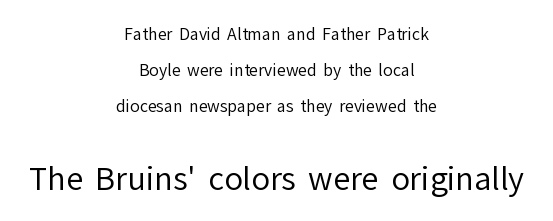
Q: Is the text bold? A: No.
Q: Is the text italic (slanted)? A: No, it is upright.
Q: Is the typeface a serif or a sans-serif typeface? A: Sans-serif.
Q: Is the text underlined? A: No.
Q: How is the paragraph aligned? A: Centered.
Q: Is the spacing between letters normal or unusually wide? A: Normal.
Q: Is the spacing between lines tight, normal or loose? A: Loose.
Q: Which block of text is set in a larger size, the first (top) or the second (bottom)? A: The second (bottom) one.
Q: Width (condensed, normal, or wide)? A: Normal.
Q: Stroke contrast? A: Low.
Q: x-height? A: Medium.
Q: Monospaced? A: No.
